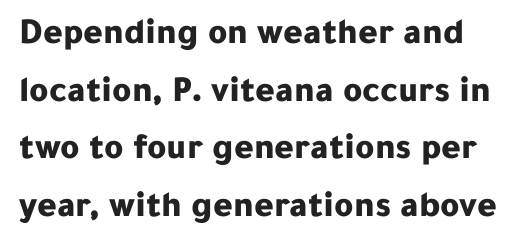
Is this a fixed-width face? No — the glyphs have proportional, varying widths. Caption: standard tracking, unaltered. The typography opts for an upright posture over an oblique one. Grotesque or geometric, the face here clearly has no serifs. The sample has been set heavy, in full bold.
